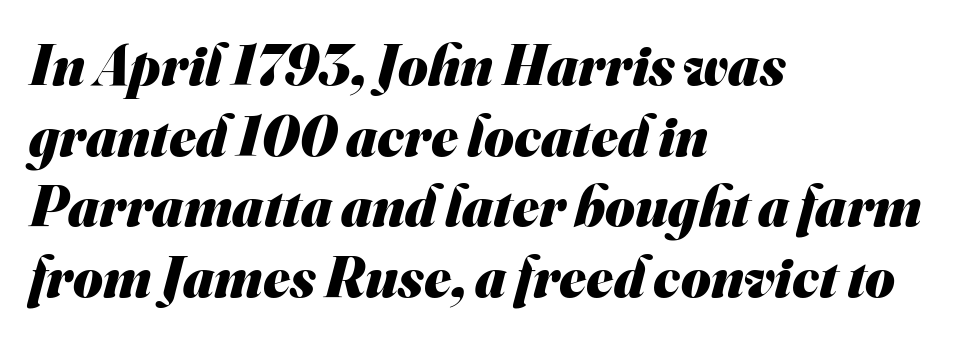
Tracking here is standard; glyphs follow each other at the usual distance. Proportional: the letters do not fall into vertical columns. In terms of weight, the rendering is a true, heavy bold. I'd call this a sans setting — the letters go barefoot.
